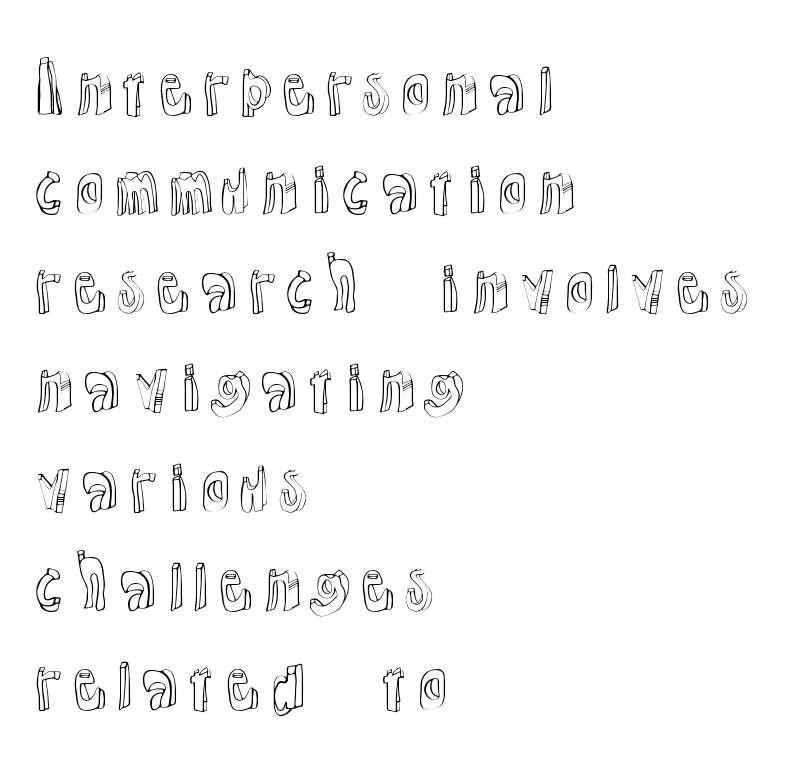
Q: Is the text italic (slanted)? A: No, it is upright.
Q: Is the text underlined? A: No.
Q: How is the paragraph aligned? A: Left-aligned.
Q: Is the spacing between letters normal or unusually wide? A: Normal.
Q: Is the spacing between lines tight, normal or loose? A: Normal.
Q: Width (condensed, normal, or wide)? A: Normal.
Q: x-height? A: Medium.
Q: Monospaced? A: No.
